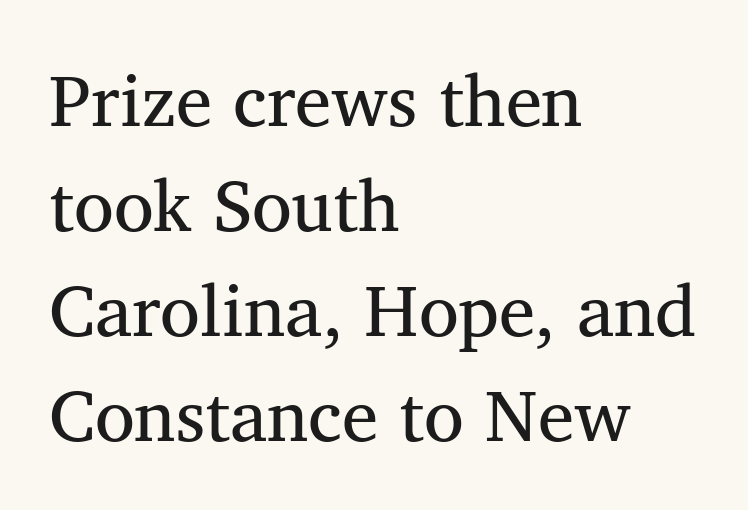
The image shows 73 px regular-weight serif type, upright; set left-aligned, normal line spacing (1.44x), normal letter spacing, not underlined; medium stroke contrast and a medium x-height.
